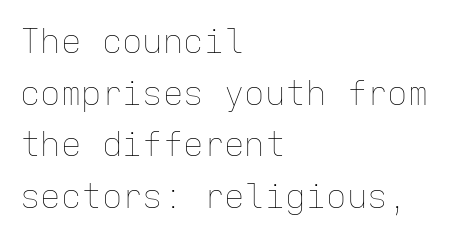
The image shows 34 px thin type, upright, monospaced; set left-aligned, normal line spacing (1.52x), normal letter spacing, not underlined; low stroke contrast and a medium x-height.
